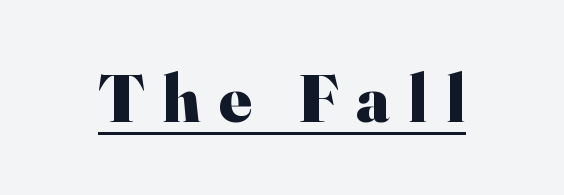
Q: Is the text bold? A: Yes.
Q: Is the text italic (slanted)? A: No, it is upright.
Q: Is the typeface a serif or a sans-serif typeface? A: Serif.
Q: Is the text underlined? A: Yes.
Q: Is the spacing between letters normal or unusually wide? A: Unusually wide.
Q: Width (condensed, normal, or wide)? A: Normal.
Q: Stroke contrast? A: High.
Q: x-height? A: Small.
Q: Monospaced? A: No.
